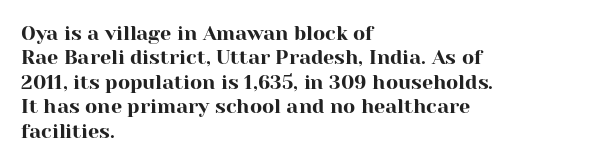
The image shows 20 px text type, upright; set left-aligned, line spacing 1.22x, normal letter spacing, not underlined.
